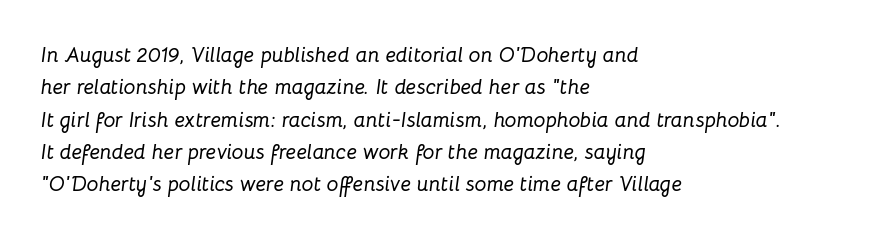
The image shows 21 px text type, italic (leaning right); set left-aligned, normal line spacing (1.54x), normal letter spacing, not underlined.
